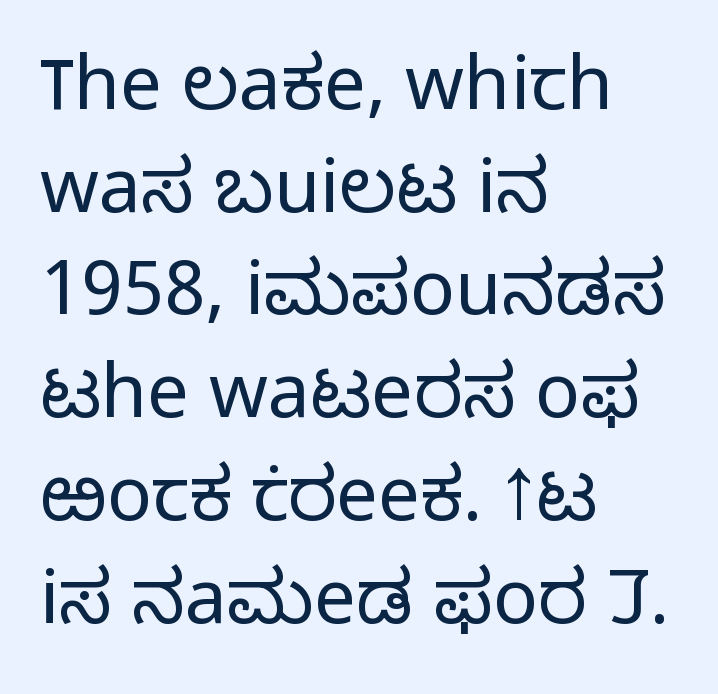
{"serif": "no", "italic": "no", "bold": "no", "weight": "light", "width": "normal", "stroke_contrast": "low", "x_height": "medium", "monospaced": "no", "underline": "no", "align": "left", "line_spacing": "normal", "line_spacing_ratio": 1.37, "letter_spacing": "normal", "letter_spacing_em": 0.0, "glyph_px": 75}
